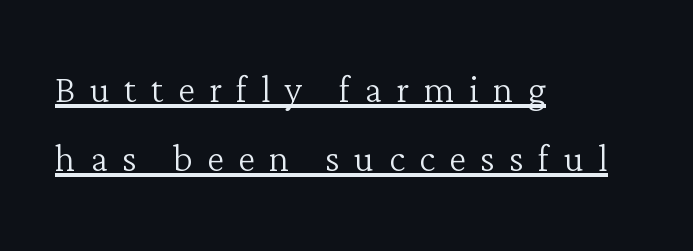
The image shows 49 px light serif type, upright; set left-aligned, normal line spacing (1.4x), unusually wide letter spacing (+0.29 em), underlined; low stroke contrast and a medium x-height.
